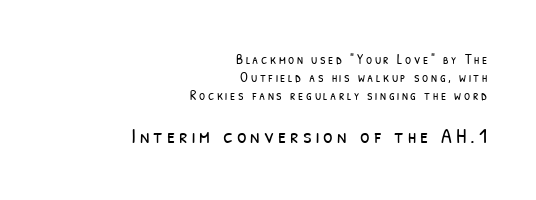
{"bold": "no", "underline": "no", "align": "right", "line_spacing": "normal", "line_spacing_ratio": 1.28, "larger_block": "second", "size_ratio": 1.57, "glyph_px": 22}
